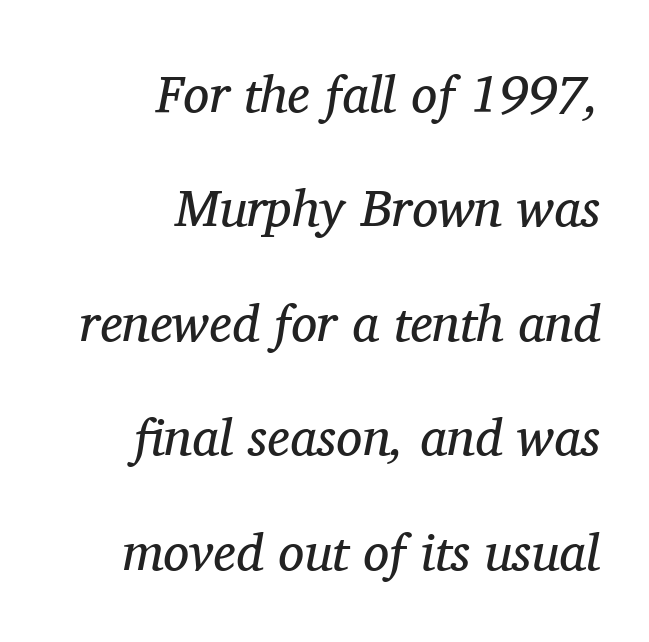
Does the leading feel generous? Absolutely, it's lavish. These lines stack with their right ends in a neat column. Observe the lean: these are italic letterforms. Is this a heavy cut? Hardly; it is regular or lighter. Each row of text sits above clean, open space.
